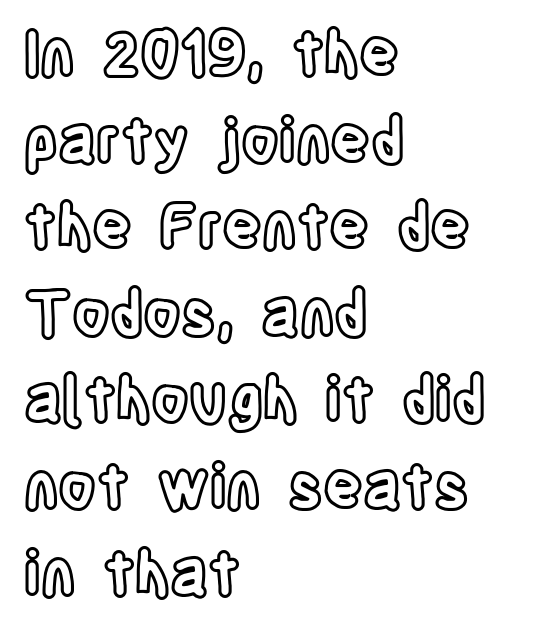
The specimen reads as upright at a glance. A student would call this left alignment; a typographer would say flush left, rag right. A typesetter would call this zero additional tracking. Underlining? Definitely not there. Varying glyph widths throughout — classic text-font behaviour. Is there much room between lines? A standard amount, neither cramped nor airy.
